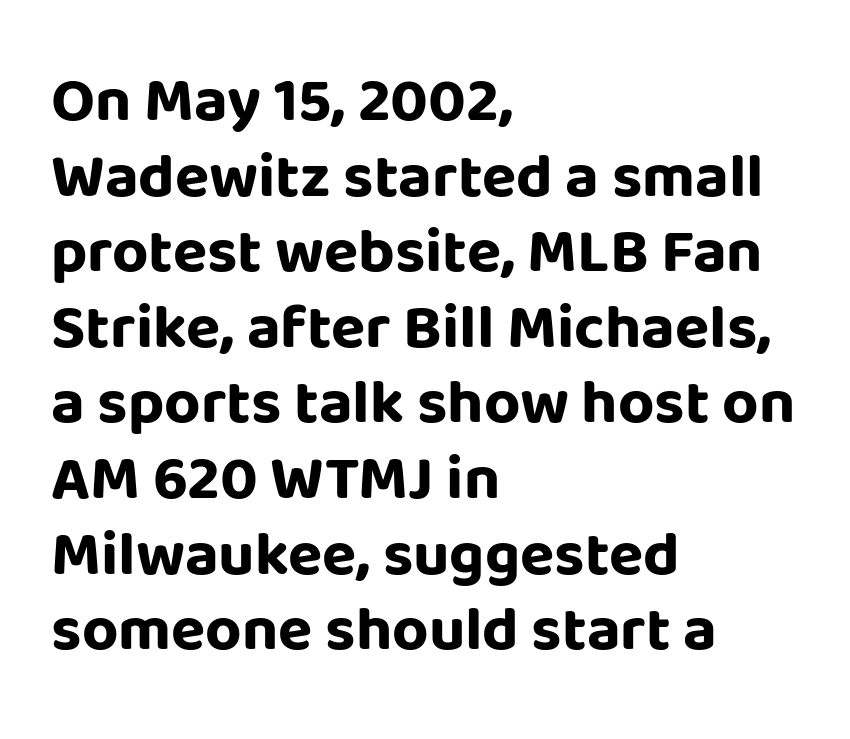
The image shows 63 px bold sans-serif type, upright; set left-aligned, line spacing 1.2x, normal letter spacing, not underlined; low stroke contrast and a large x-height.
